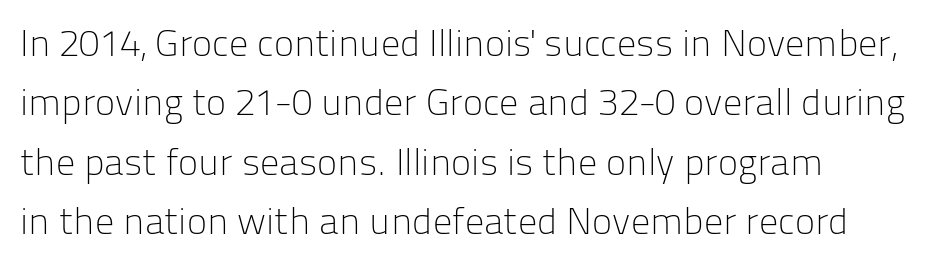
Leading matches the norm, producing a regular column. The gaps between neighbouring characters are ordinary and unremarkable. Quick note: underline off. Do the letters lean? They stand straight.
